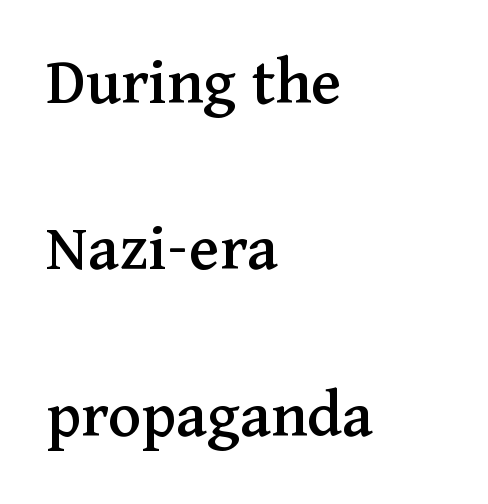
The image shows 69 px serif type, upright; set left-aligned, loose line spacing (2.41x), normal letter spacing, not underlined; medium stroke contrast and a medium x-height.
